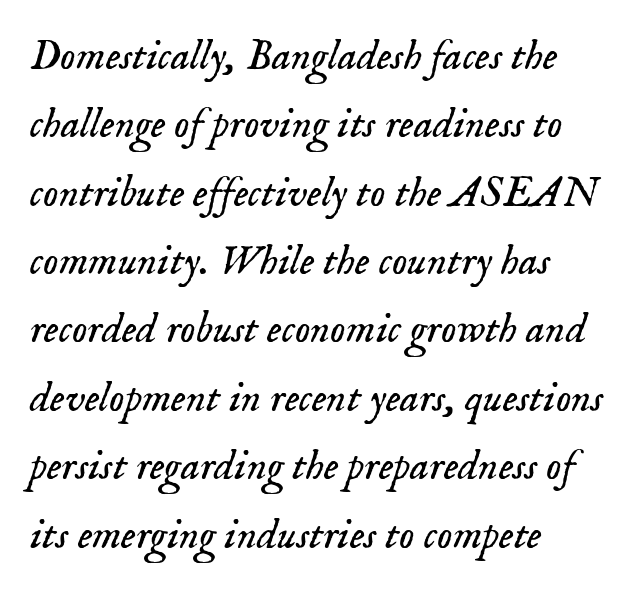
{"serif": "yes", "italic": "yes", "lean": "right", "slant_degrees": 18, "bold": "no", "weight": "light", "width": "normal", "stroke_contrast": "low", "x_height": "small", "monospaced": "no", "underline": "no", "align": "left", "line_spacing": "normal", "line_spacing_ratio": 1.59, "letter_spacing": "normal", "letter_spacing_em": 0.0, "glyph_px": 43}
